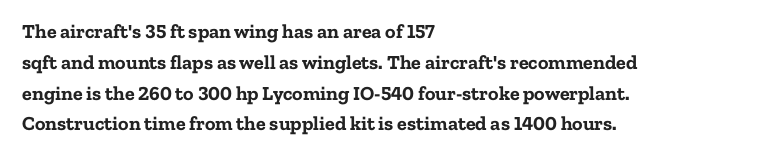
The image shows 20 px bold type, upright; set left-aligned, normal line spacing (1.54x), normal letter spacing, not underlined.
